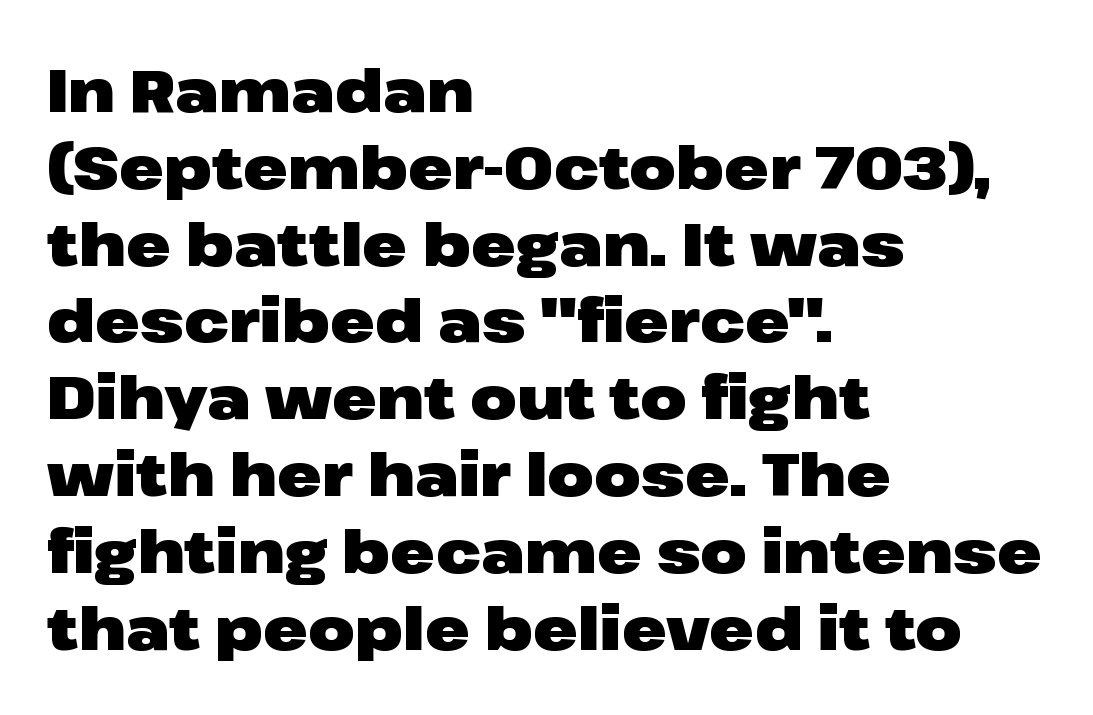
What kind of face is this? One without serifs — a sans. The glyphs are unaccompanied by any horizontal stroke below them. The tracking reads as untouched default to a designer's eye. A typesetter would call this proportional, since set widths differ per character. Characters remain perfectly vertical along every line. Evenly set lines give the paragraph a standard silhouette.
